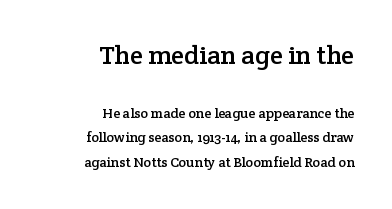
No word sits above an underline. Look at the tracking — it's just the regular setting, nothing added. Top chunk: large. Bottom chunk: small. Style check: upright. The ragged edge is on the left, which tells us the setting is flush right.
